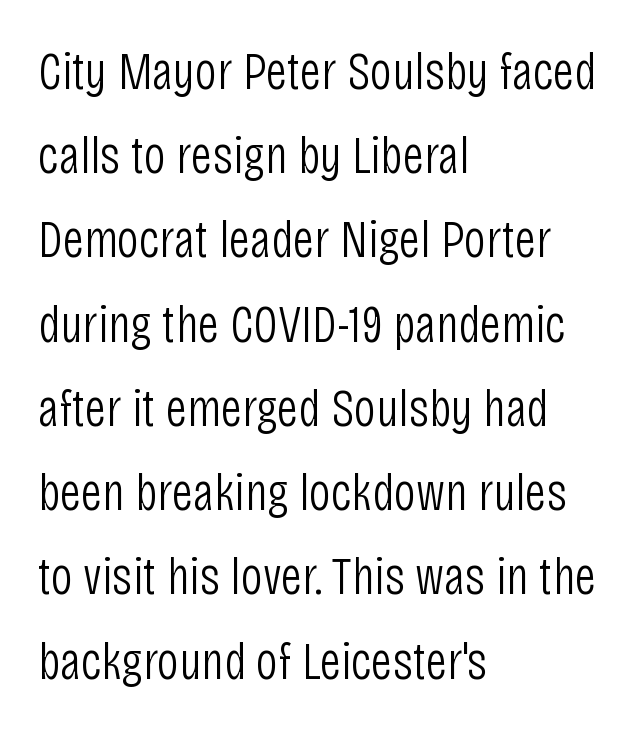
{"serif": "no", "italic": "no", "bold": "no", "weight": "light", "width": "condensed", "stroke_contrast": "low", "x_height": "large", "monospaced": "no", "underline": "no", "align": "left", "line_spacing": "normal", "line_spacing_ratio": 1.56, "letter_spacing": "normal", "letter_spacing_em": 0.0, "glyph_px": 54}
